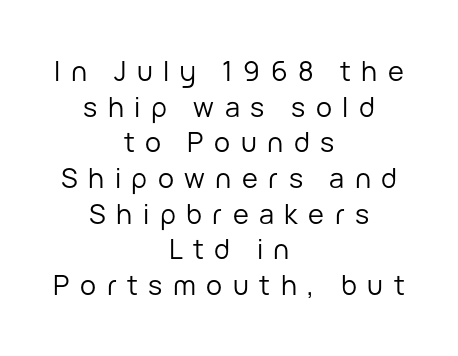
The image shows 27 px text type, upright; set centered, normal line spacing (1.32x), unusually wide letter spacing (+0.39 em), not underlined.
